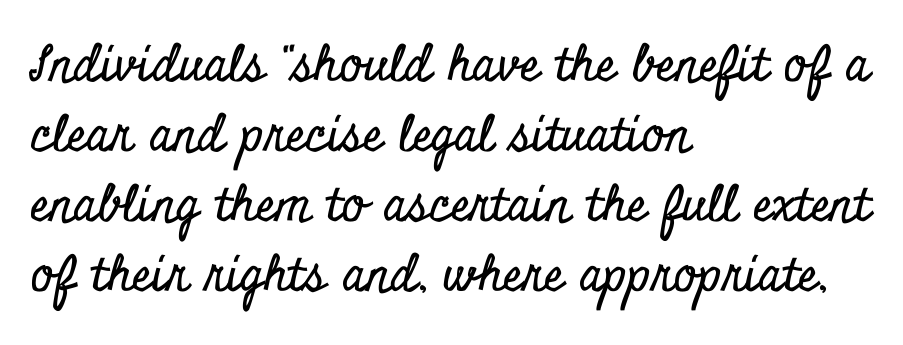
{"serif": "yes", "width": "condensed", "stroke_contrast": "low", "x_height": "small", "monospaced": "no", "underline": "no", "align": "left", "line_spacing": "normal", "line_spacing_ratio": 1.43, "letter_spacing": "normal", "letter_spacing_em": 0.0, "glyph_px": 49}
